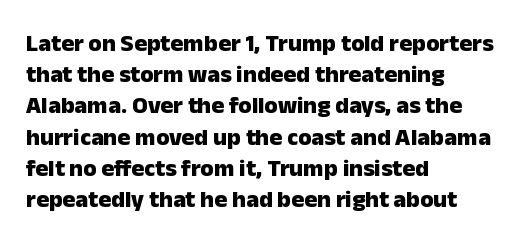
Every letter is thick-stroked: bold, no question. Line starts are locked; line ends wander. What's the leading like? Ordinary, nothing unusual. Glance below the letters and you will spot only blank space.
